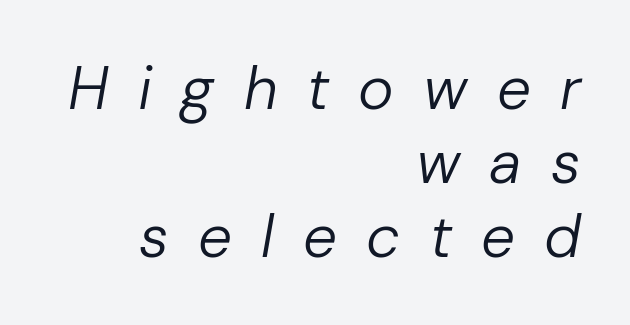
Q: Is the text bold? A: No.
Q: Is the text italic (slanted)? A: Yes, it leans right by about 10 degrees.
Q: Is the text underlined? A: No.
Q: How is the paragraph aligned? A: Right-aligned.
Q: Is the spacing between letters normal or unusually wide? A: Unusually wide.
Q: Width (condensed, normal, or wide)? A: Normal.
Q: Stroke contrast? A: Low.
Q: x-height? A: Medium.
Q: Monospaced? A: No.
